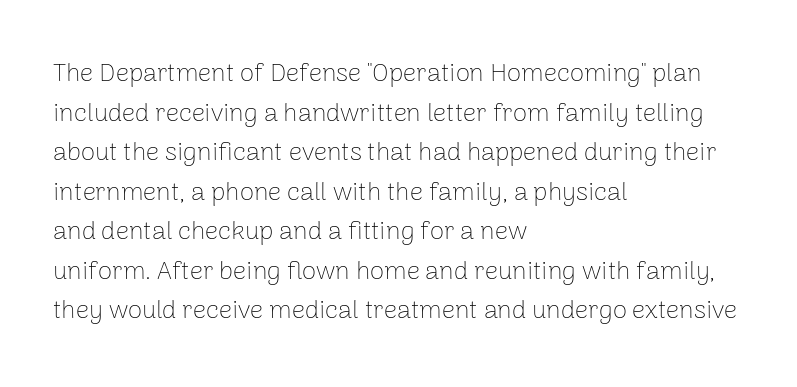
{"italic": "no", "bold": "no", "underline": "no", "align": "left", "line_spacing": "normal", "line_spacing_ratio": 1.52, "letter_spacing": "normal", "letter_spacing_em": 0.0, "glyph_px": 26}
